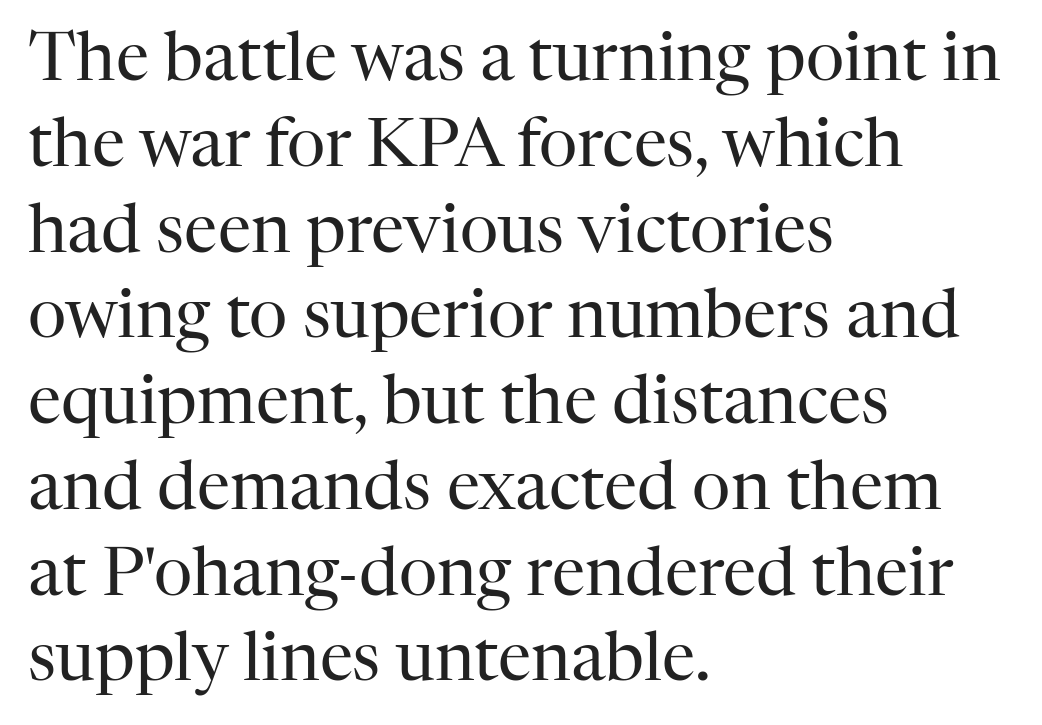
The image shows 67 px regular-weight serif type, upright; set left-aligned, normal line spacing (1.28x), normal letter spacing, not underlined; high stroke contrast and a medium x-height.
